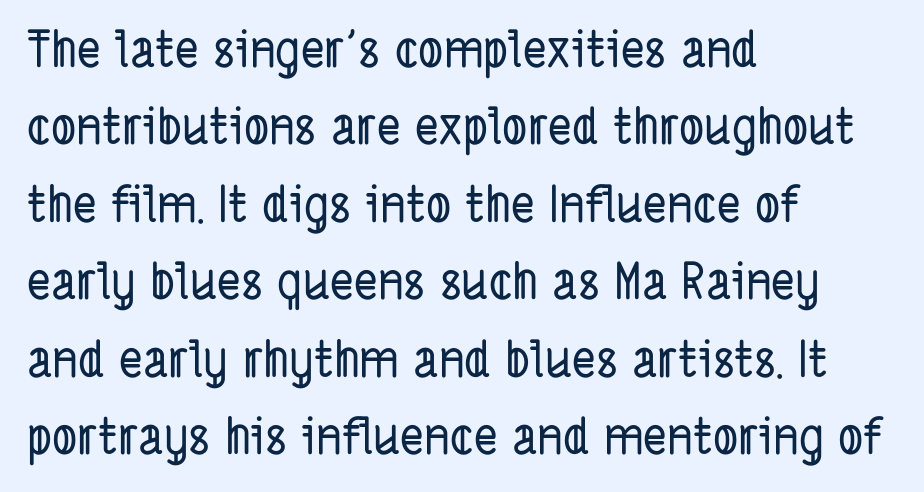
Lines of text with bare space underneath. The rendering uses a moderate line-height, typical for paragraphs. Character widths vary here, with narrow letters taking less room than wide ones. Visually the block forms a straight wall on the left and a jagged coastline on the right.
